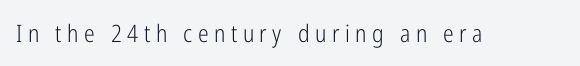
Letters rest on an invisible, unmarked baseline. Think standard paragraph weight, or any step lighter than that. Does the lettering tilt? It doesn't — this is upright. Words appear elongated and porous because spacing is wide.
